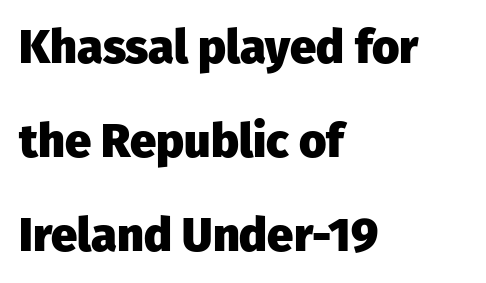
{"serif": "no", "italic": "no", "bold": "yes", "weight": "heavy", "width": "normal", "stroke_contrast": "low", "x_height": "medium", "monospaced": "no", "underline": "no", "align": "left", "line_spacing": "loose", "line_spacing_ratio": 2.0, "letter_spacing": "normal", "letter_spacing_em": 0.0, "glyph_px": 47}
